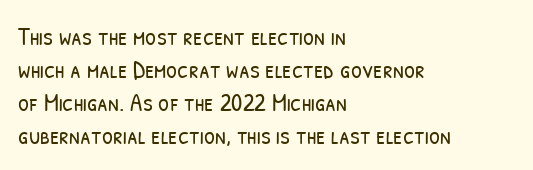
{"bold": "no", "underline": "no", "align": "left", "line_spacing": "normal", "line_spacing_ratio": 1.32, "letter_spacing": "normal", "letter_spacing_em": 0.0, "glyph_px": 25}
